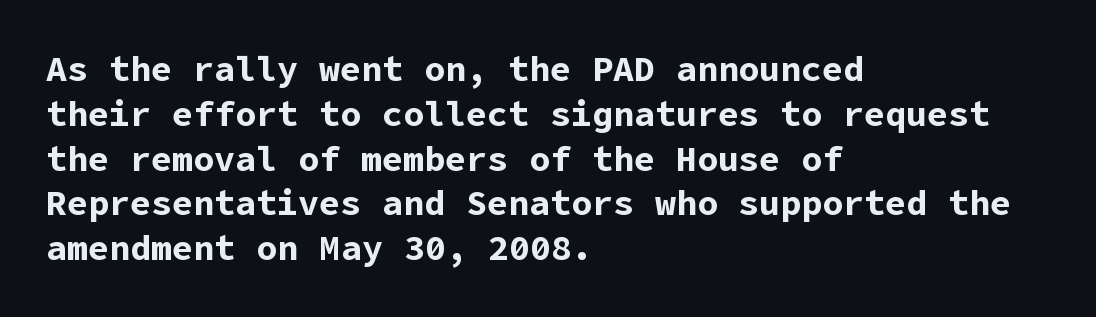
{"serif": "no", "italic": "no", "bold": "yes", "weight": "bold", "width": "normal", "stroke_contrast": "low", "x_height": "medium", "underline": "no", "align": "left", "line_spacing": "normal", "line_spacing_ratio": 1.28, "letter_spacing": "normal", "letter_spacing_em": 0.0, "glyph_px": 35}
